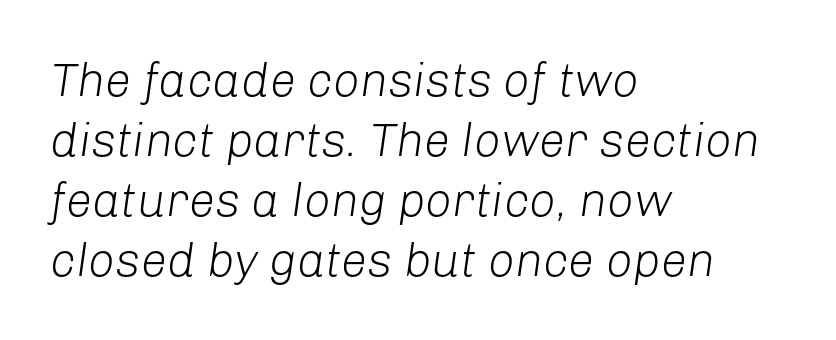
Q: Is the text bold? A: No.
Q: Is the text italic (slanted)? A: Yes, it leans right by about 8 degrees.
Q: Is the text underlined? A: No.
Q: How is the paragraph aligned? A: Left-aligned.
Q: Is the spacing between letters normal or unusually wide? A: Normal.
Q: Is the spacing between lines tight, normal or loose? A: Normal.
Q: Width (condensed, normal, or wide)? A: Normal.
Q: Stroke contrast? A: Low.
Q: x-height? A: Medium.
Q: Monospaced? A: No.
